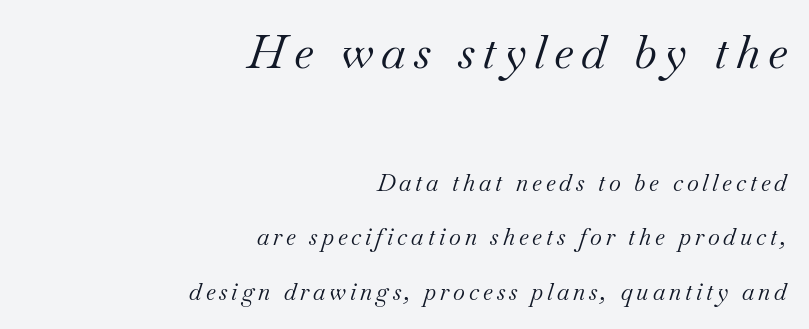
You could not count columns in this text — the font is proportionally spaced. The zone under the glyphs is completely vacant. Which of the two is more prominent by size? The first, at the top. A typesetter would call this leading open, well beyond the default.
